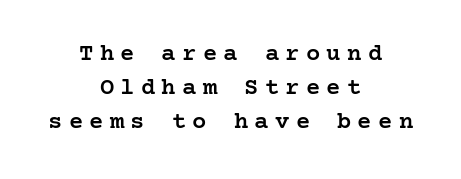
The image shows 24 px text type, upright; set centered, normal line spacing (1.41x), unusually wide letter spacing (+0.26 em), not underlined.
